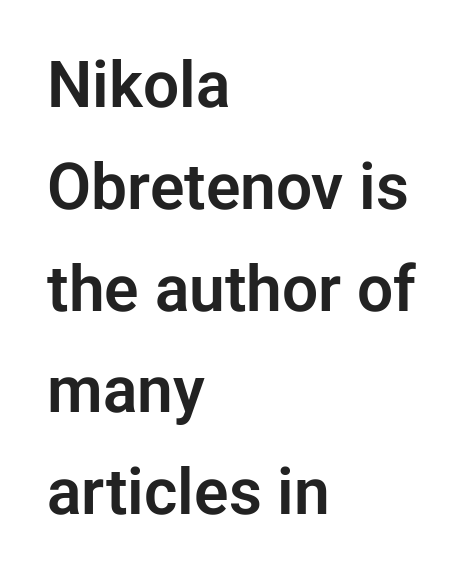
Line spacing here is normal. Check where the strokes stop: nothing finishes them off — pure sans. Note the varied advance widths — an 'i' is clearly narrower than an 'm'. Quick note: not italic, upright. The lines are quadded left. Decoration check: the copy has no underline.
